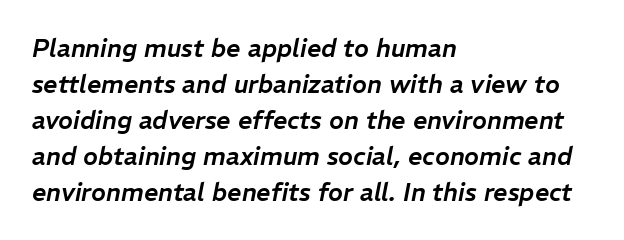
The image shows 25 px text type, italic (leaning right); set left-aligned, normal line spacing (1.44x), normal letter spacing, not underlined.
